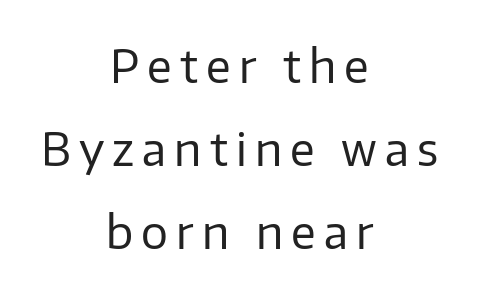
The typesetting does not lean heavy: it is not bold. Where is the straight margin? There isn't one; the lines are centered. You can tell it's not italic because the verticals are truly vertical. These lines are rendered in a variable-pitch font.
